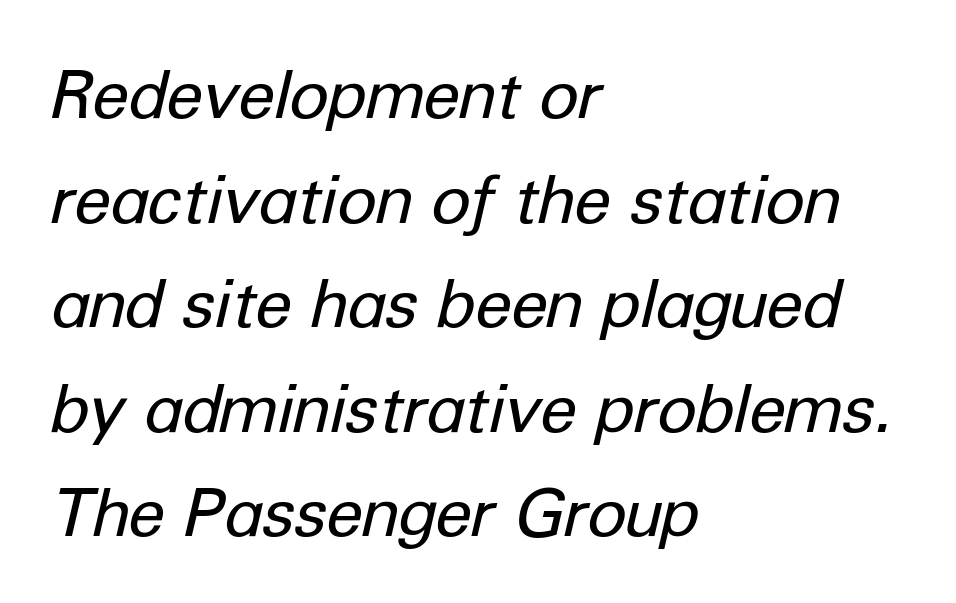
The image shows 67 px regular-weight type, italic (leaning right); set left-aligned, normal line spacing (1.56x), normal letter spacing, not underlined; low stroke contrast and a medium x-height.
